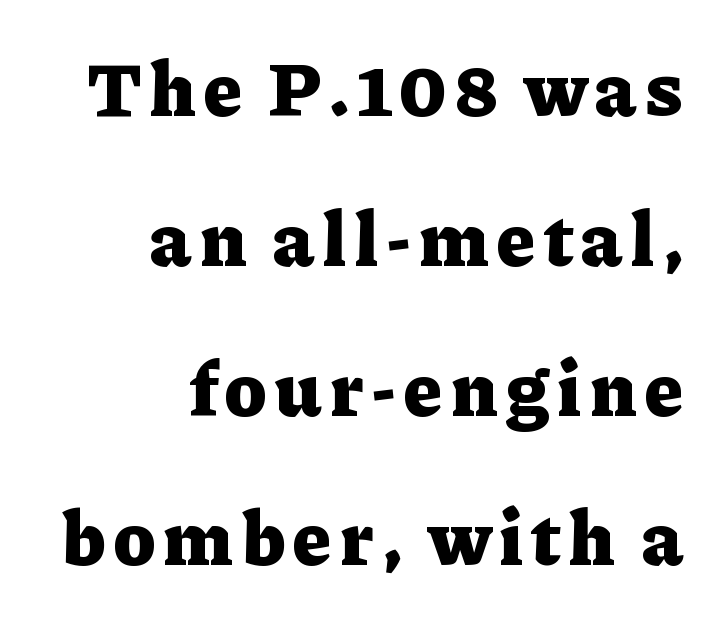
The image shows 78 px heavy serif type, upright; set right-aligned, loose line spacing (1.92x), not underlined; low stroke contrast and a medium x-height.
